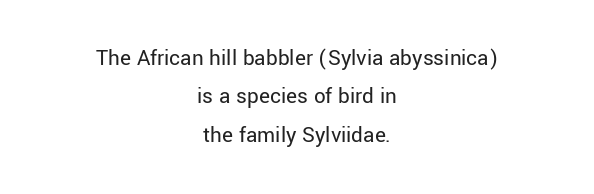
Q: Is the text bold? A: No.
Q: Is the text italic (slanted)? A: No, it is upright.
Q: Is the text underlined? A: No.
Q: How is the paragraph aligned? A: Centered.
Q: Is the spacing between letters normal or unusually wide? A: Normal.
Q: Is the spacing between lines tight, normal or loose? A: Normal.
